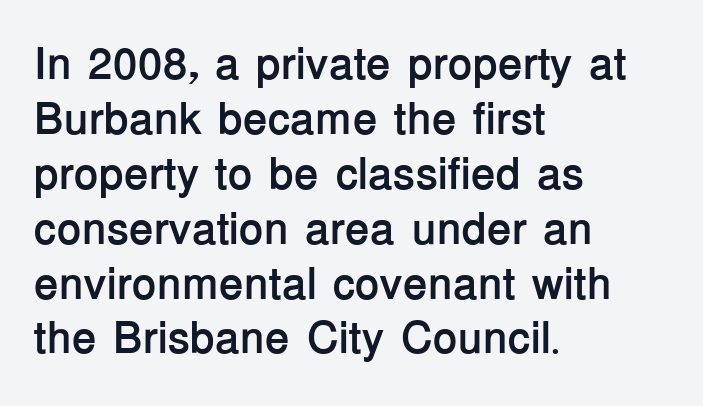
Q: Is the text bold? A: Yes.
Q: Is the text italic (slanted)? A: No, it is upright.
Q: Is the typeface a serif or a sans-serif typeface? A: Sans-serif.
Q: Is the text underlined? A: No.
Q: How is the paragraph aligned? A: Left-aligned.
Q: Is the spacing between letters normal or unusually wide? A: Normal.
Q: Width (condensed, normal, or wide)? A: Normal.
Q: Stroke contrast? A: Low.
Q: x-height? A: Medium.
Q: Monospaced? A: No.
